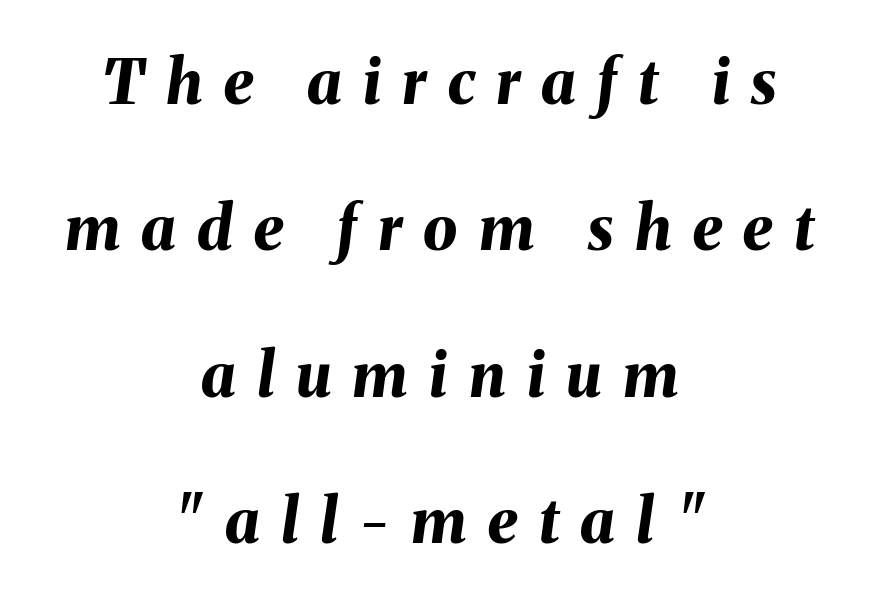
The image shows 61 px bold type, italic (leaning right); set centered, loose line spacing (2.4x), unusually wide letter spacing (+0.35 em), not underlined; medium stroke contrast and a medium x-height.
